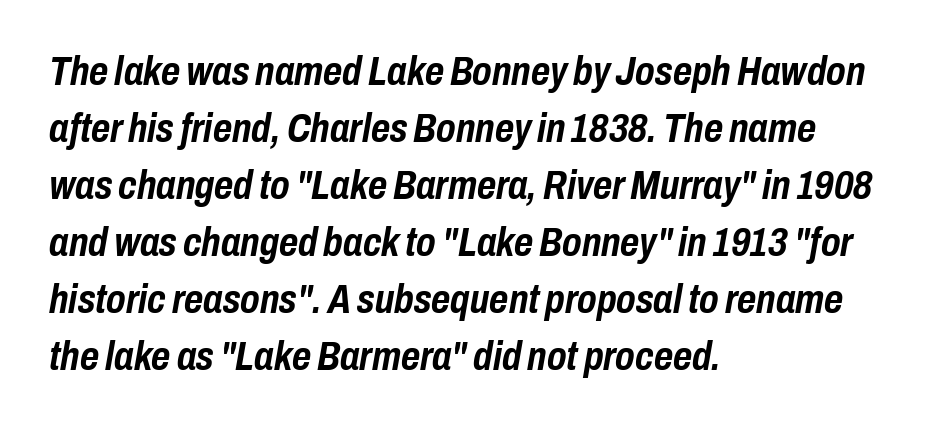
Q: Is the text bold? A: Yes.
Q: Is the text italic (slanted)? A: Yes, it leans right by about 10 degrees.
Q: Is the text underlined? A: No.
Q: How is the paragraph aligned? A: Left-aligned.
Q: Is the spacing between letters normal or unusually wide? A: Normal.
Q: Is the spacing between lines tight, normal or loose? A: Normal.
Q: Width (condensed, normal, or wide)? A: Condensed.
Q: Stroke contrast? A: Low.
Q: x-height? A: Medium.
Q: Monospaced? A: No.
